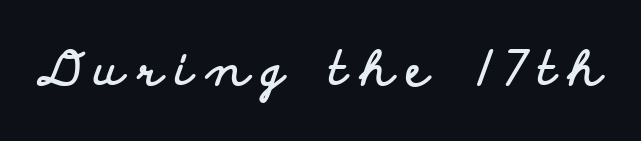
{"serif": "no", "bold": "yes", "weight": "bold", "width": "wide", "stroke_contrast": "low", "x_height": "small", "monospaced": "no", "underline": "no", "letter_spacing": "wide", "letter_spacing_em": 0.29, "glyph_px": 47}
